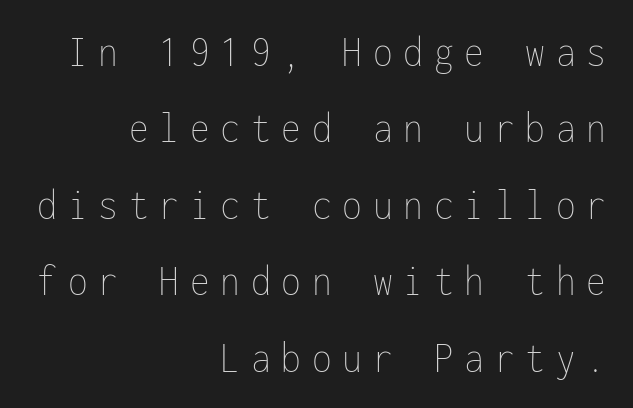
{"italic": "no", "bold": "no", "weight": "thin", "width": "condensed", "stroke_contrast": "low", "x_height": "medium", "monospaced": "yes", "underline": "no", "align": "right", "line_spacing": "normal", "line_spacing_ratio": 1.7, "letter_spacing": "wide", "letter_spacing_em": 0.24, "glyph_px": 45}
